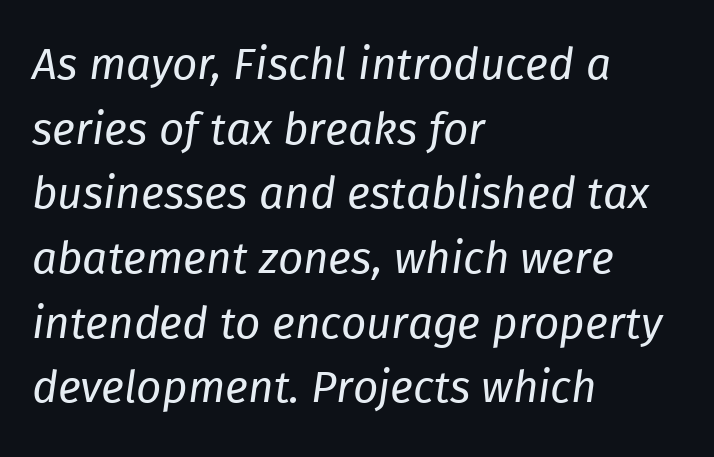
The image shows 44 px regular-weight type, italic (leaning right); set left-aligned, normal line spacing (1.47x), normal letter spacing, not underlined; low stroke contrast and a medium x-height.
